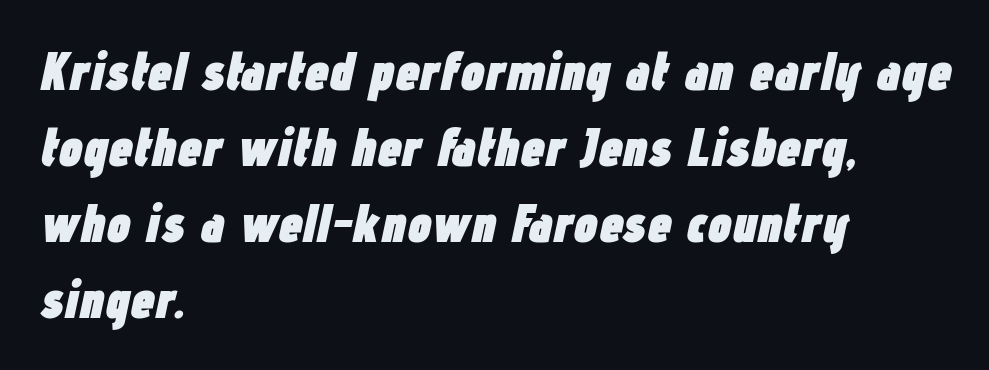
Looking at the ascenders, they clearly lean. Do the characters align in a grid? No, the font is proportional. Here the glyphs are tracked normally, forming tight word shapes. The typesetter chose a ragged-right arrangement here.
